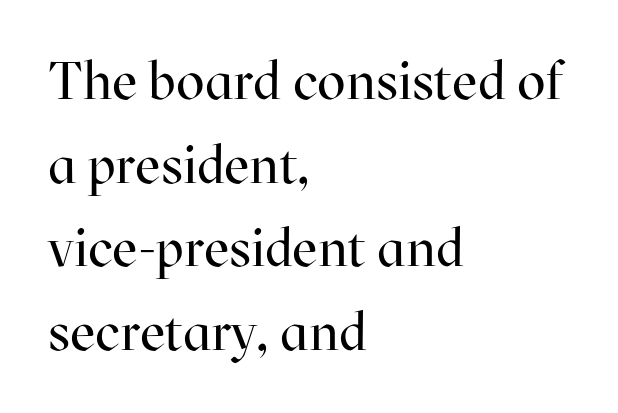
{"serif": "yes", "italic": "no", "bold": "no", "weight": "regular", "width": "normal", "stroke_contrast": "high", "x_height": "medium", "monospaced": "no", "underline": "no", "align": "left", "line_spacing": "normal", "line_spacing_ratio": 1.58, "letter_spacing": "normal", "letter_spacing_em": 0.0, "glyph_px": 53}
